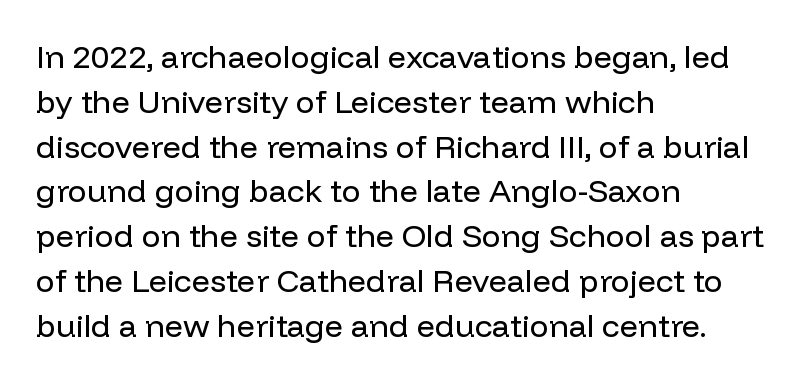
{"serif": "no", "italic": "no", "bold": "no", "weight": "regular", "width": "normal", "stroke_contrast": "low", "x_height": "medium", "monospaced": "no", "underline": "no", "align": "left", "line_spacing": "normal", "line_spacing_ratio": 1.4, "letter_spacing": "normal", "letter_spacing_em": 0.0, "glyph_px": 32}
